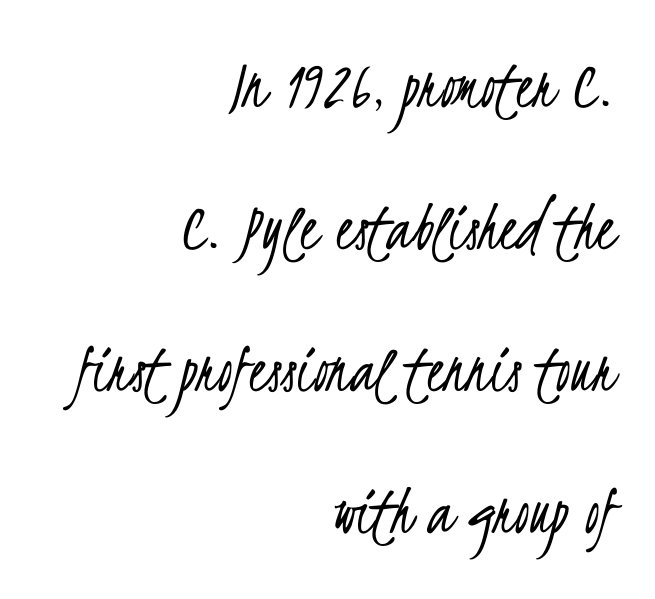
The image shows 72 px light, condensed sans-serif type; set right-aligned, loose line spacing (1.97x), normal letter spacing, not underlined; low stroke contrast and a small x-height.
